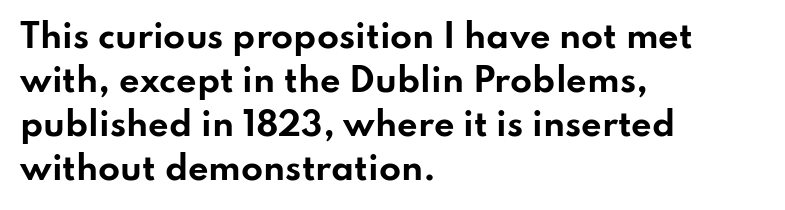
Q: Is the text bold? A: Yes.
Q: Is the text italic (slanted)? A: No, it is upright.
Q: Is the typeface a serif or a sans-serif typeface? A: Sans-serif.
Q: Is the text underlined? A: No.
Q: How is the paragraph aligned? A: Left-aligned.
Q: Is the spacing between letters normal or unusually wide? A: Normal.
Q: Is the spacing between lines tight, normal or loose? A: Normal.
Q: Width (condensed, normal, or wide)? A: Wide.
Q: Stroke contrast? A: Low.
Q: x-height? A: Small.
Q: Monospaced? A: No.
